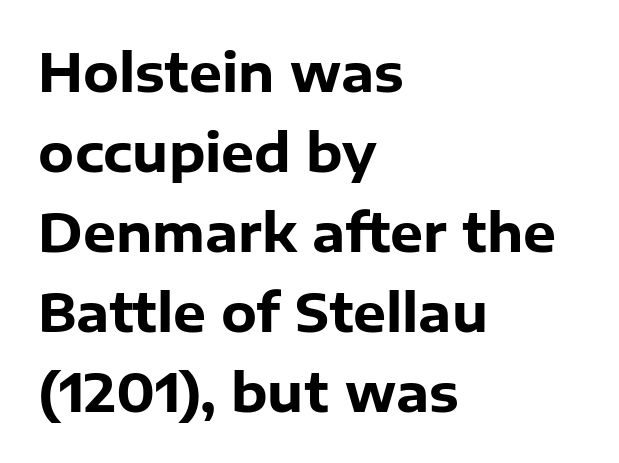
The image shows 52 px heavy sans-serif type, upright; set left-aligned, normal line spacing (1.54x), normal letter spacing, not underlined; low stroke contrast and a medium x-height.
